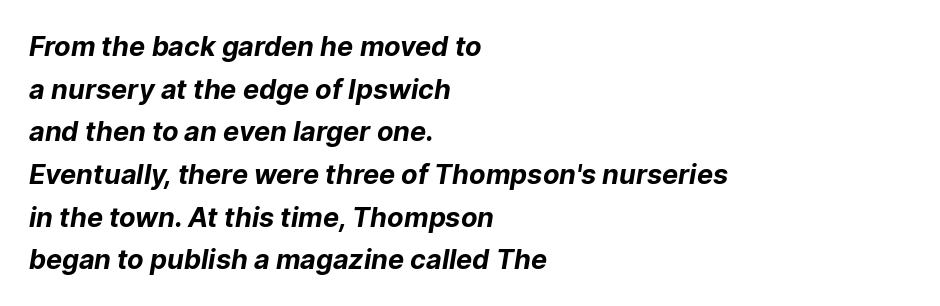
{"bold": "yes", "underline": "no", "align": "left", "line_spacing": "normal", "line_spacing_ratio": 1.58, "letter_spacing": "normal", "letter_spacing_em": 0.0, "glyph_px": 27}
